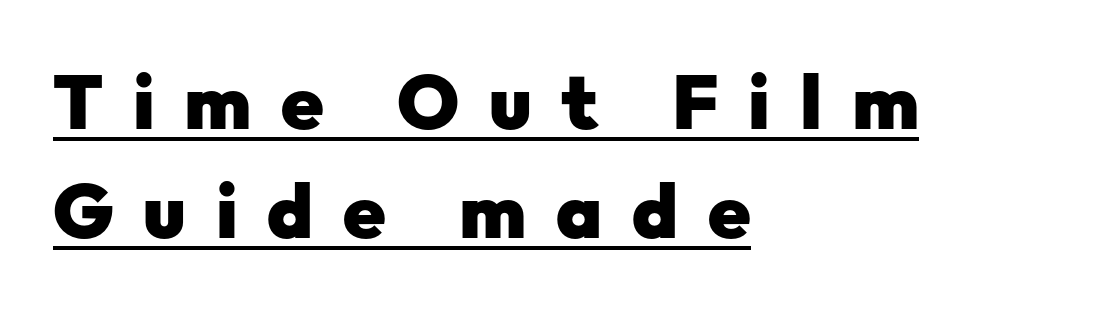
Interline gaps are of average width in this sample. Ascenders rise straight up at ninety degrees. Short and long lines alike share a common starting point at left. The face used here has the dense, thick strokes of a bold. Varying glyph widths throughout — classic text-font behaviour. To sum up the face: it is a sans, with no serifs.
